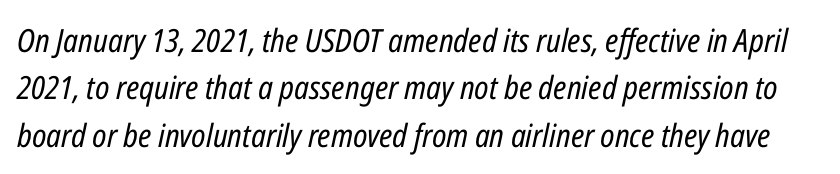
Q: Is the text bold? A: No.
Q: Is the text italic (slanted)? A: Yes, it leans right by about 12 degrees.
Q: Is the text underlined? A: No.
Q: Is the spacing between letters normal or unusually wide? A: Normal.
Q: Is the spacing between lines tight, normal or loose? A: Normal.
Q: Width (condensed, normal, or wide)? A: Condensed.
Q: Stroke contrast? A: Low.
Q: x-height? A: Medium.
Q: Monospaced? A: No.
